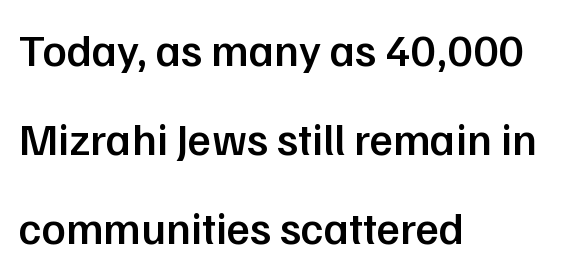
{"serif": "no", "italic": "no", "bold": "semi", "weight": "semibold", "width": "normal", "stroke_contrast": "low", "x_height": "medium", "monospaced": "no", "underline": "no", "align": "left", "line_spacing": "loose", "line_spacing_ratio": 1.98, "letter_spacing": "normal", "letter_spacing_em": 0.0, "glyph_px": 45}
